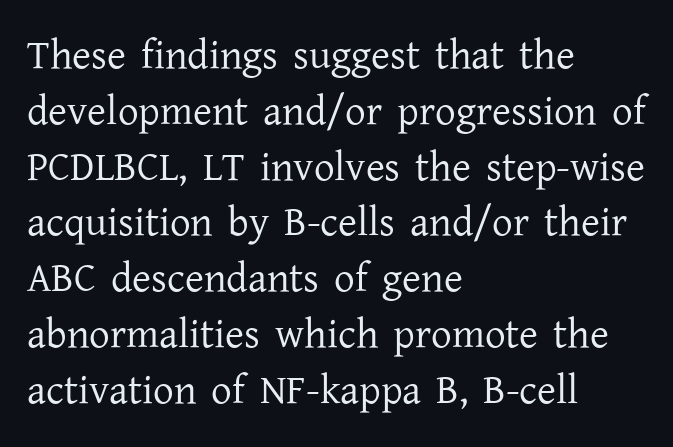
Q: Is the text bold? A: No.
Q: Is the text italic (slanted)? A: No, it is upright.
Q: Is the typeface a serif or a sans-serif typeface? A: Serif.
Q: Is the text underlined? A: No.
Q: How is the paragraph aligned? A: Left-aligned.
Q: Is the spacing between letters normal or unusually wide? A: Normal.
Q: Is the spacing between lines tight, normal or loose? A: Normal.
Q: Width (condensed, normal, or wide)? A: Normal.
Q: Stroke contrast? A: Low.
Q: x-height? A: Medium.
Q: Monospaced? A: No.
